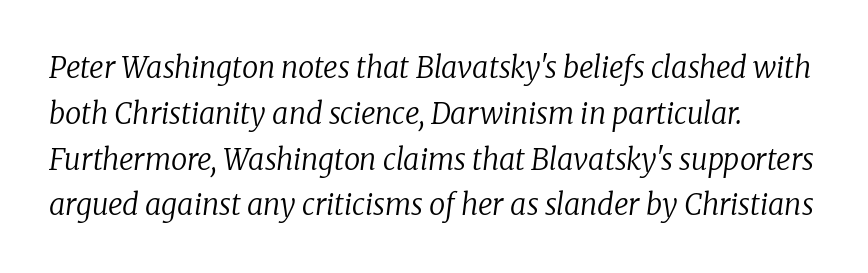
Here the designer chose a conventional face with non-uniform glyph widths. The passage shown leans; its letterforms are oblique. Stems and bowls with no extra thickness — not bold. Line starts are locked; line ends wander.
